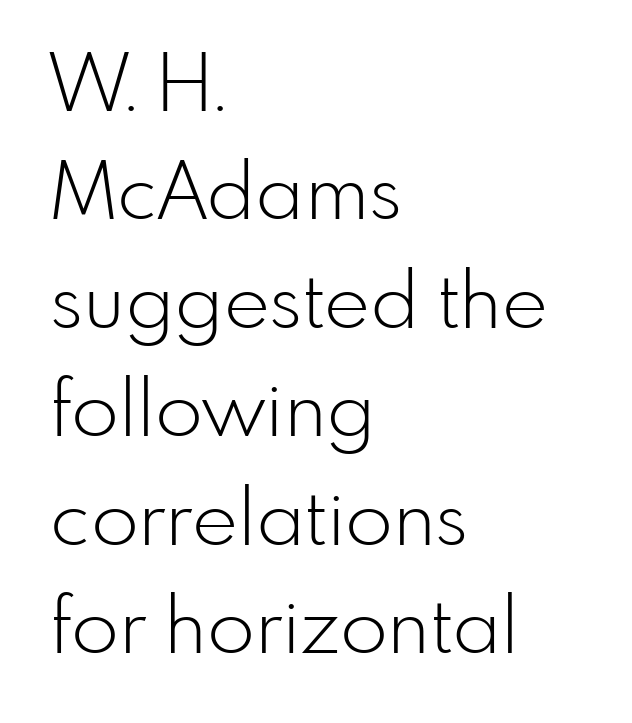
Q: Is the text bold? A: No.
Q: Is the text italic (slanted)? A: No, it is upright.
Q: Is the typeface a serif or a sans-serif typeface? A: Sans-serif.
Q: Is the text underlined? A: No.
Q: How is the paragraph aligned? A: Left-aligned.
Q: Is the spacing between letters normal or unusually wide? A: Normal.
Q: Is the spacing between lines tight, normal or loose? A: Normal.
Q: Width (condensed, normal, or wide)? A: Normal.
Q: Stroke contrast? A: Low.
Q: x-height? A: Small.
Q: Monospaced? A: No.
